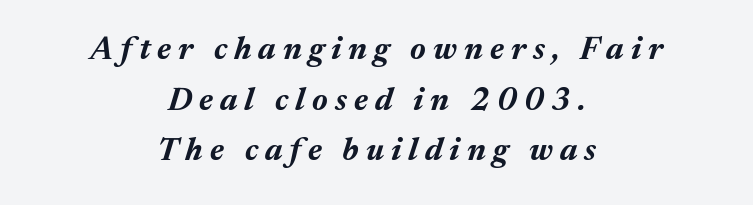
Slant detected: the letters are inclined. Each word looks stretched out because of the extra space between its letters. Proportional: the letters do not fall into vertical columns. Leftover space on each line is divided equally before and after the words. One glance says typical: line gaps are just what's usual.
